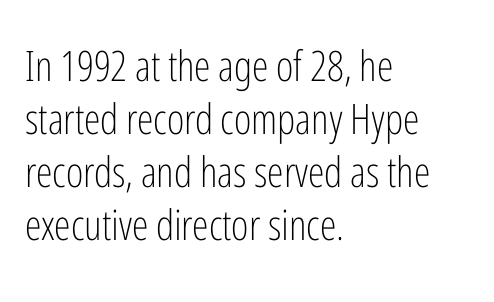
{"serif": "no", "italic": "no", "bold": "no", "weight": "light", "width": "condensed", "stroke_contrast": "low", "x_height": "medium", "monospaced": "no", "underline": "no", "align": "left", "line_spacing": "normal", "line_spacing_ratio": 1.26, "letter_spacing": "normal", "letter_spacing_em": 0.0, "glyph_px": 42}
